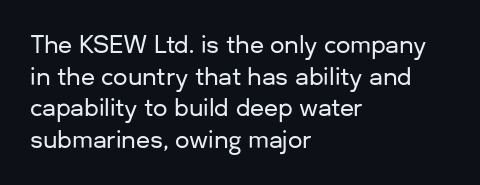
The image shows 23 px text type, upright; set left-aligned, normal line spacing (1.37x), normal letter spacing, not underlined.
